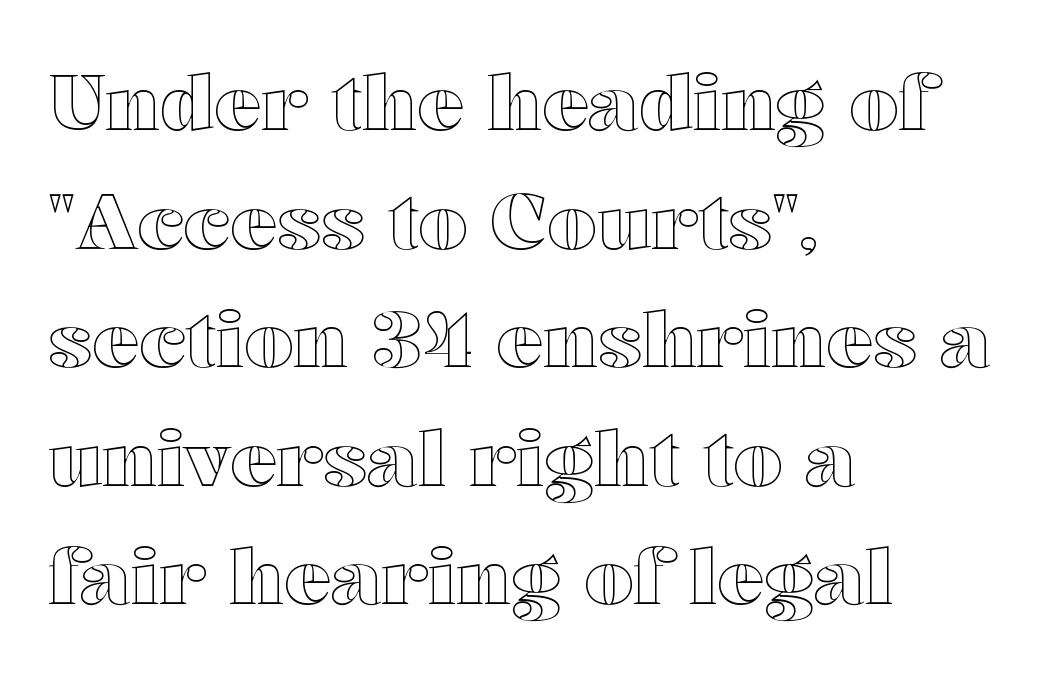
A typesetter would call this proportional, since set widths differ per character. The horizontal fit of the characters is conventional and even. When letters stand straight like this, we call the style roman or upright. Clear beneath every line of the passage. Caption: multi-line text, flush left, ragged right.
